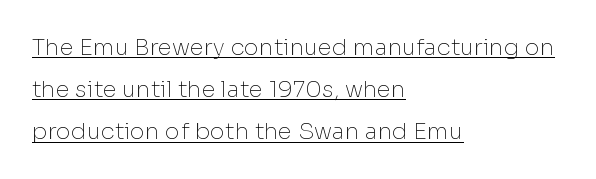
The rendering uses the underline text-decoration. The rendering anchors every line to the left-hand side. Summary of weight: not heavy and not bold. There is no visible air inserted between adjacent glyphs.
